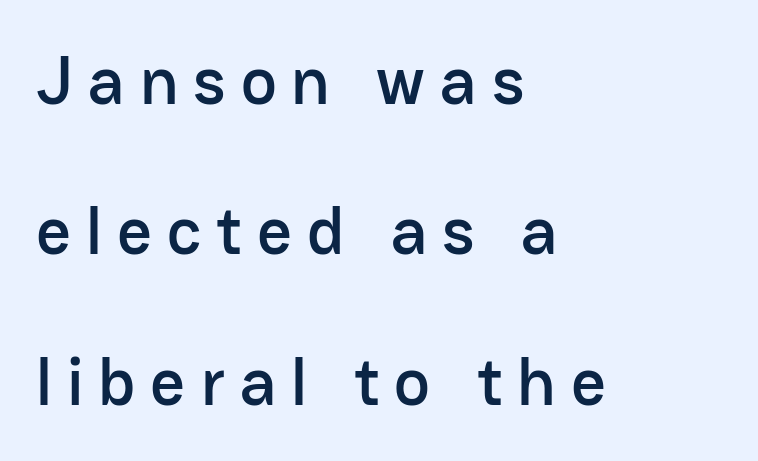
Q: Is the text italic (slanted)? A: No, it is upright.
Q: Is the typeface a serif or a sans-serif typeface? A: Sans-serif.
Q: Is the text underlined? A: No.
Q: How is the paragraph aligned? A: Left-aligned.
Q: Is the spacing between letters normal or unusually wide? A: Unusually wide.
Q: Is the spacing between lines tight, normal or loose? A: Loose.
Q: Width (condensed, normal, or wide)? A: Normal.
Q: Stroke contrast? A: Low.
Q: x-height? A: Medium.
Q: Monospaced? A: No.
